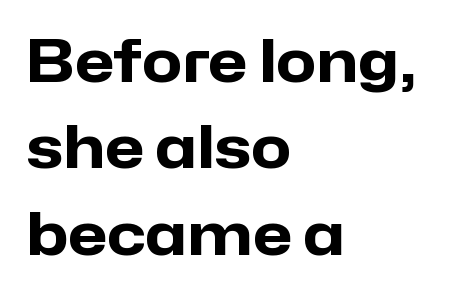
Q: Is the text bold? A: Yes.
Q: Is the text italic (slanted)? A: No, it is upright.
Q: Is the typeface a serif or a sans-serif typeface? A: Sans-serif.
Q: Is the text underlined? A: No.
Q: How is the paragraph aligned? A: Left-aligned.
Q: Is the spacing between letters normal or unusually wide? A: Normal.
Q: Is the spacing between lines tight, normal or loose? A: Normal.
Q: Width (condensed, normal, or wide)? A: Normal.
Q: Stroke contrast? A: Low.
Q: x-height? A: Medium.
Q: Monospaced? A: No.
